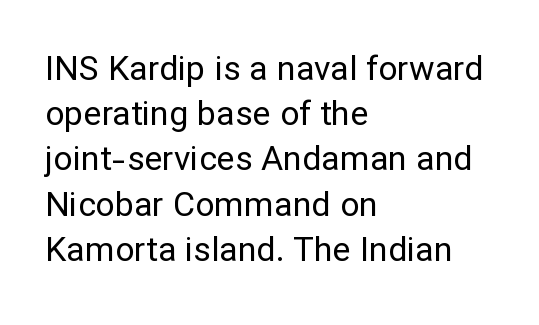
{"serif": "no", "italic": "no", "bold": "no", "weight": "regular", "width": "normal", "stroke_contrast": "low", "x_height": "medium", "monospaced": "no", "underline": "no", "align": "left", "line_spacing": "normal", "line_spacing_ratio": 1.33, "letter_spacing": "normal", "letter_spacing_em": 0.0, "glyph_px": 34}
